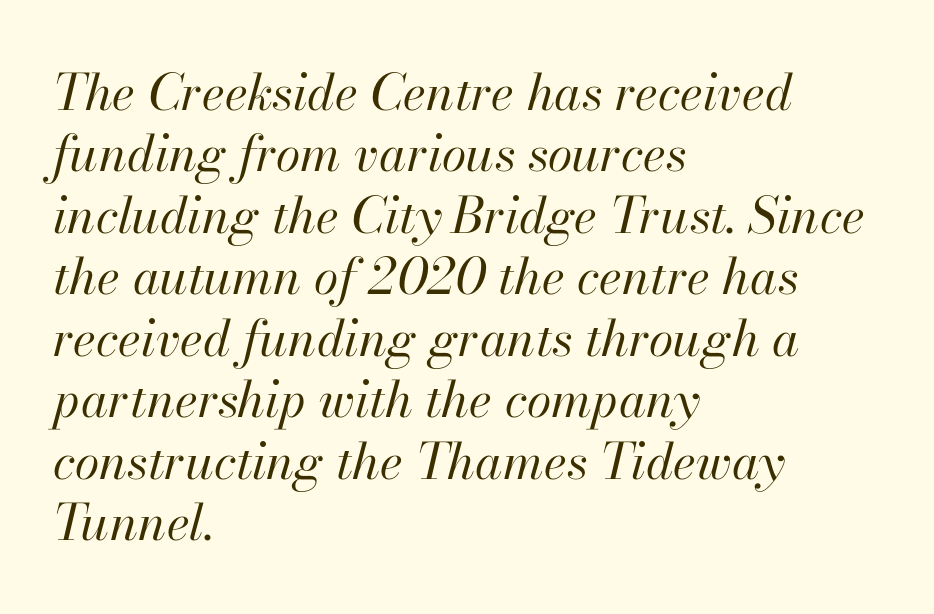
{"italic": "yes", "lean": "right", "slant_degrees": 13, "bold": "no", "weight": "regular", "width": "normal", "stroke_contrast": "high", "x_height": "small", "monospaced": "no", "underline": "no", "align": "left", "line_spacing_ratio": 1.23, "letter_spacing": "normal", "letter_spacing_em": 0.0, "glyph_px": 50}
